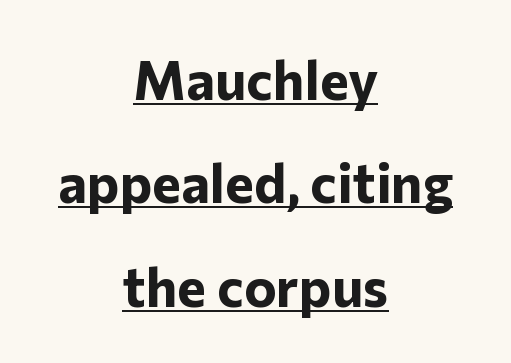
The image shows 55 px bold sans-serif type, upright; set centered, line spacing 1.88x, normal letter spacing, underlined; low stroke contrast and a medium x-height.
